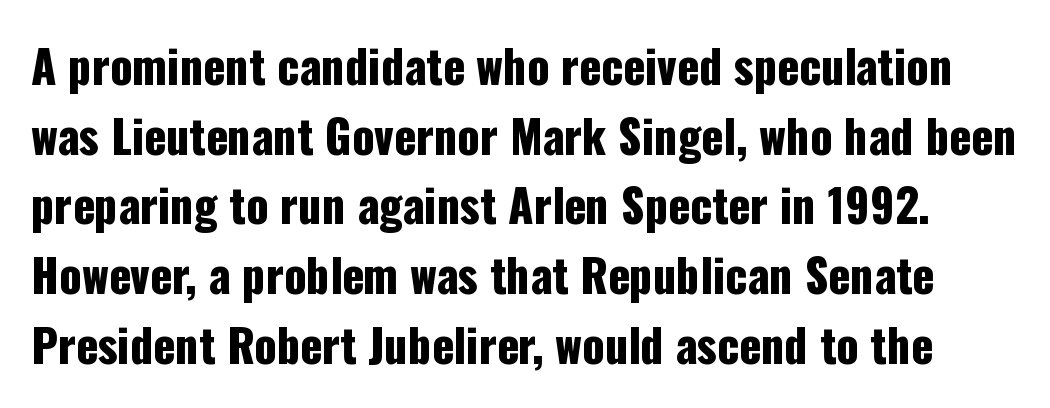
{"serif": "no", "italic": "no", "width": "condensed", "stroke_contrast": "low", "x_height": "medium", "monospaced": "no", "underline": "no", "line_spacing": "normal", "line_spacing_ratio": 1.55, "letter_spacing": "normal", "letter_spacing_em": 0.0, "glyph_px": 45}
